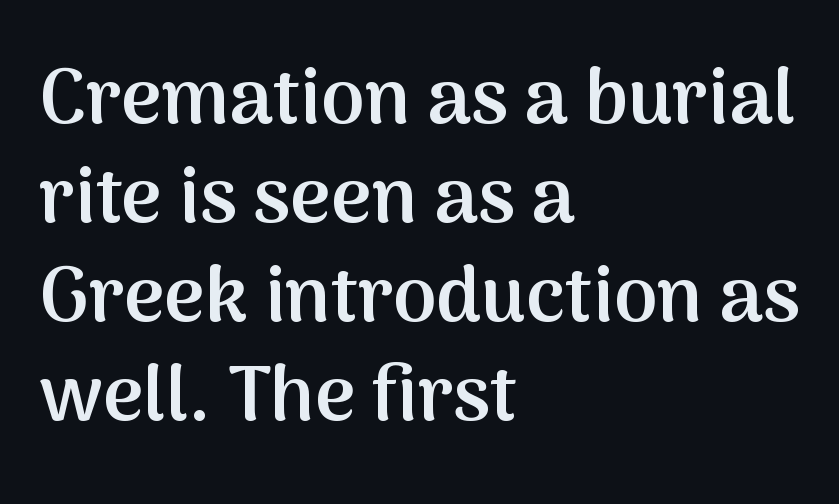
Q: Is the text bold? A: Semi-bold.
Q: Is the text italic (slanted)? A: No, it is upright.
Q: Is the typeface a serif or a sans-serif typeface? A: Sans-serif.
Q: Is the text underlined? A: No.
Q: How is the paragraph aligned? A: Left-aligned.
Q: Is the spacing between letters normal or unusually wide? A: Normal.
Q: Is the spacing between lines tight, normal or loose? A: Normal.
Q: Width (condensed, normal, or wide)? A: Normal.
Q: Stroke contrast? A: Medium.
Q: x-height? A: Medium.
Q: Monospaced? A: No.
